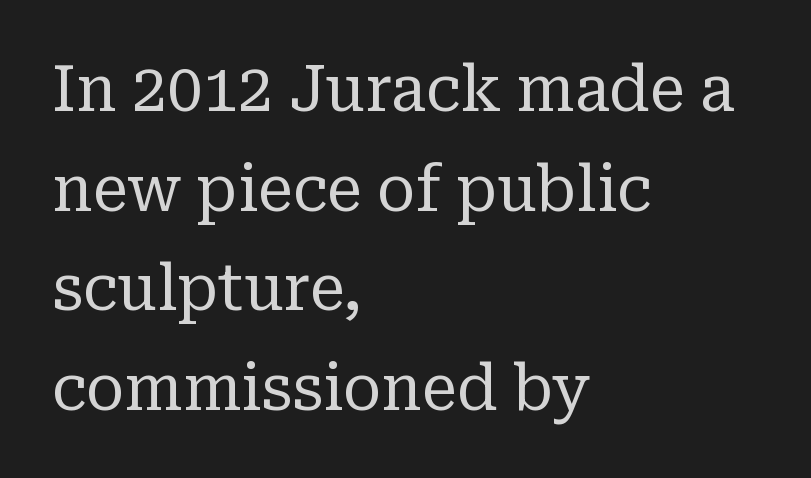
Designer's note — italics off, roman on. The specimen omits any rule beneath the text block's lines. Vertical stems look standard width or narrower in stroke. Notice how the passage keeps a crisp vertical edge on the left only. Serif or sans? Serif — the stroke terminals have little feet. Is there much room between lines? A standard amount, neither cramped nor airy.
